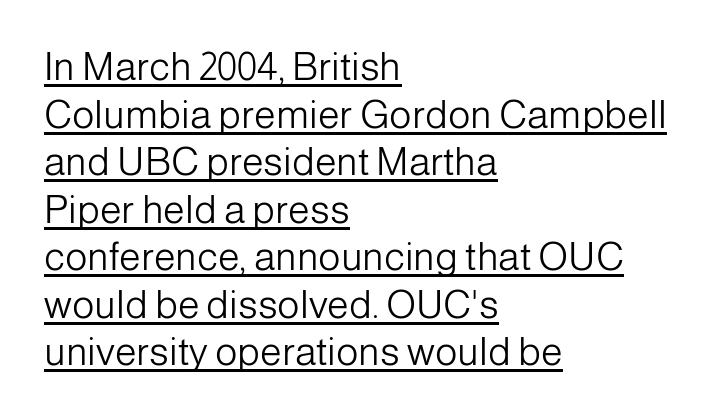
The image shows 39 px light sans-serif type, upright; set left-aligned, line spacing 1.22x, normal letter spacing, underlined; low stroke contrast and a medium x-height.
